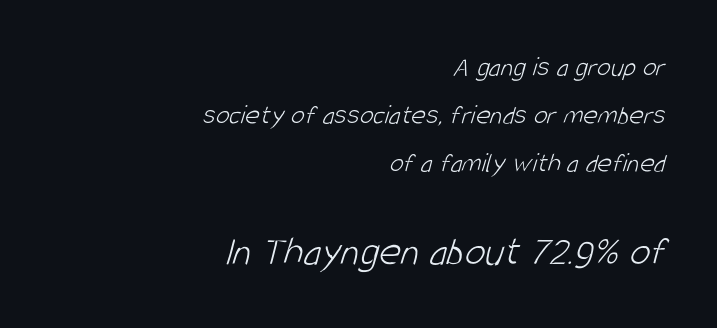
The image shows 42 px light, condensed sans-serif type; set right-aligned, line spacing 1.72x, normal letter spacing, not underlined; the second (bottom) block is 1.5x larger; low stroke contrast and a large x-height.
